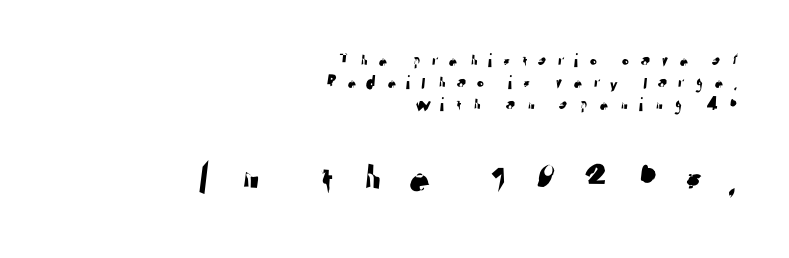
The image shows 49 px sans-serif type; set right-aligned, tight line spacing (1.1x), unusually wide letter spacing (+0.44 em), not underlined; the second (bottom) block is 2.45x larger; low stroke contrast and a medium x-height.
